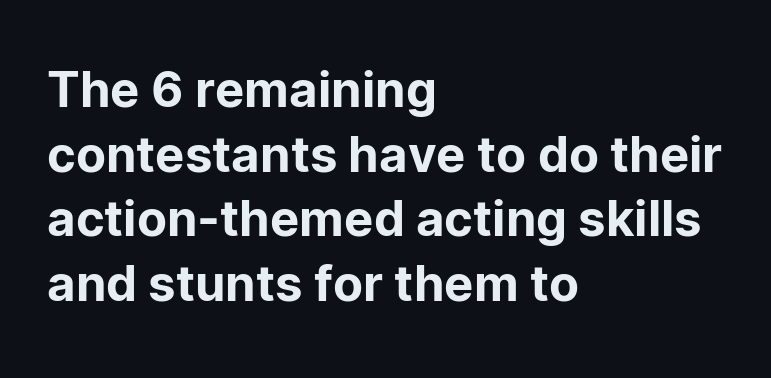
This sample uses an upright cut, with every glyph sitting square on the baseline. Vertical spacing — default. Observe the absence of serifs on each vertical stroke in this sample. The paragraph has a hard left edge and a soft right edge. A clean baseline with only descenders dipping below it. This rendering leaves character spacing at its baseline value.
